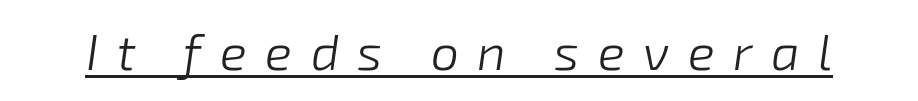
Every character sits at an angle, as italics do. Quick note: underline on. Do the characters align in a grid? No, the font is proportional. What stands out about the letter spacing? Its width — letters are far apart. No letter is thick-stroked: the sample isn't bold.
